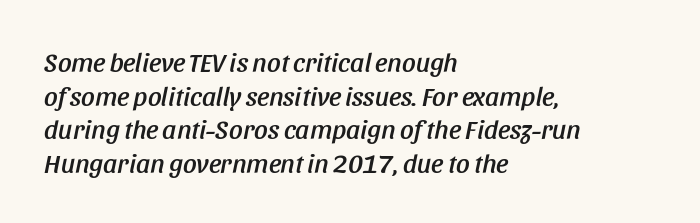
{"italic": "yes", "lean": "right", "slant_degrees": 11, "underline": "no", "align": "left", "line_spacing": "normal", "line_spacing_ratio": 1.25, "letter_spacing": "normal", "letter_spacing_em": 0.0, "glyph_px": 27}
